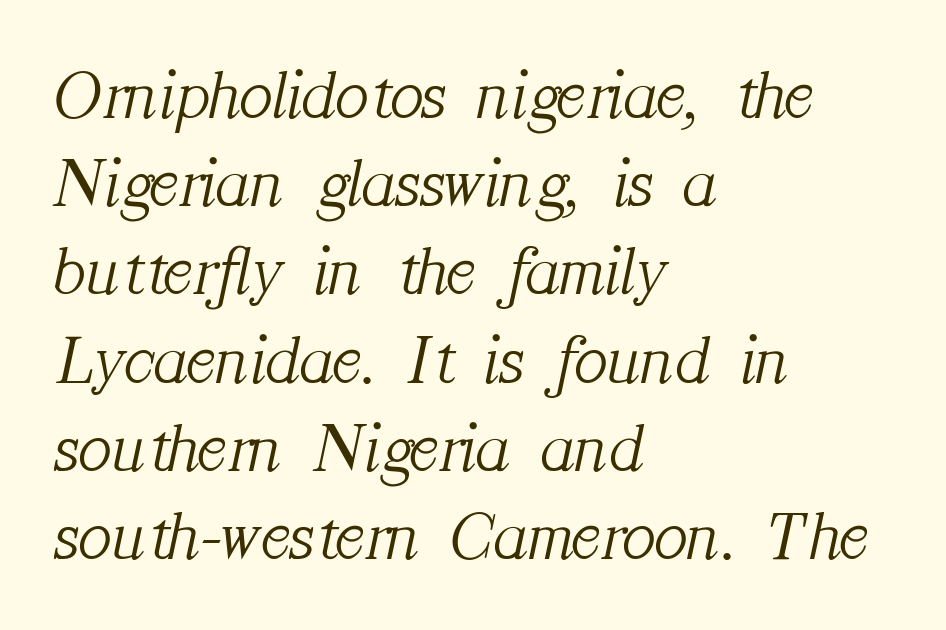
Q: Is the text bold? A: No.
Q: Is the text italic (slanted)? A: Yes, it leans right by about 12 degrees.
Q: Is the typeface a serif or a sans-serif typeface? A: Serif.
Q: Is the text underlined? A: No.
Q: How is the paragraph aligned? A: Left-aligned.
Q: Is the spacing between letters normal or unusually wide? A: Normal.
Q: Is the spacing between lines tight, normal or loose? A: Normal.
Q: Width (condensed, normal, or wide)? A: Normal.
Q: Stroke contrast? A: Medium.
Q: x-height? A: Medium.
Q: Monospaced? A: No.
